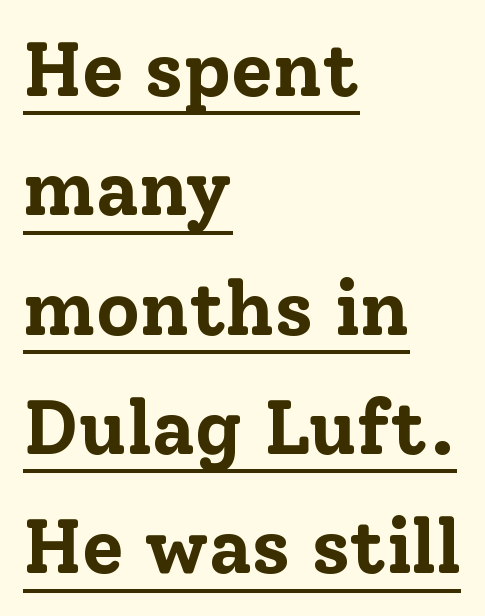
Q: Is the text bold? A: Yes.
Q: Is the text italic (slanted)? A: No, it is upright.
Q: Is the typeface a serif or a sans-serif typeface? A: Serif.
Q: Is the text underlined? A: Yes.
Q: How is the paragraph aligned? A: Left-aligned.
Q: Is the spacing between letters normal or unusually wide? A: Normal.
Q: Is the spacing between lines tight, normal or loose? A: Normal.
Q: Width (condensed, normal, or wide)? A: Normal.
Q: Stroke contrast? A: Low.
Q: x-height? A: Medium.
Q: Monospaced? A: No.
